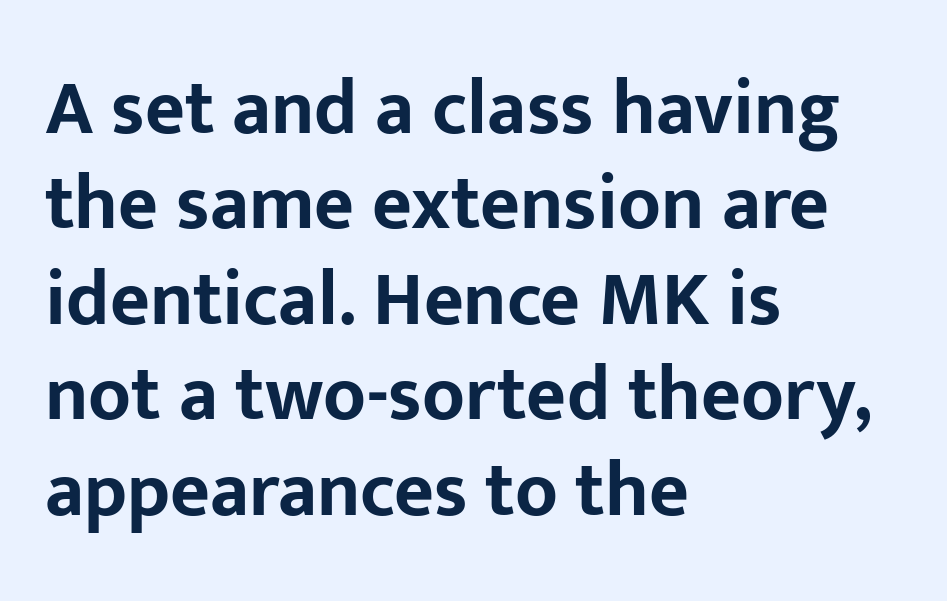
Q: Is the text bold? A: Yes.
Q: Is the text italic (slanted)? A: No, it is upright.
Q: Is the typeface a serif or a sans-serif typeface? A: Sans-serif.
Q: Is the text underlined? A: No.
Q: How is the paragraph aligned? A: Left-aligned.
Q: Is the spacing between letters normal or unusually wide? A: Normal.
Q: Width (condensed, normal, or wide)? A: Normal.
Q: Stroke contrast? A: Low.
Q: x-height? A: Medium.
Q: Monospaced? A: No.
